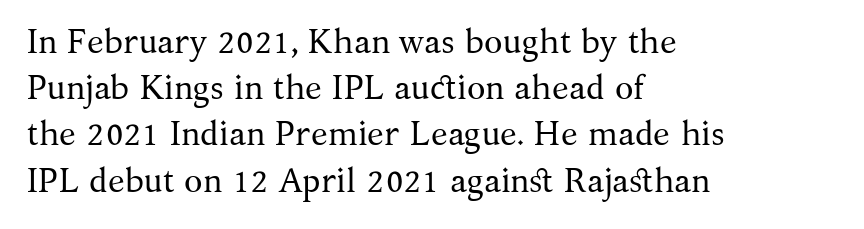
Q: Is the text bold? A: No.
Q: Is the text italic (slanted)? A: No, it is upright.
Q: Is the typeface a serif or a sans-serif typeface? A: Serif.
Q: Is the text underlined? A: No.
Q: How is the paragraph aligned? A: Left-aligned.
Q: Is the spacing between letters normal or unusually wide? A: Normal.
Q: Is the spacing between lines tight, normal or loose? A: Normal.
Q: Width (condensed, normal, or wide)? A: Normal.
Q: Stroke contrast? A: Medium.
Q: x-height? A: Medium.
Q: Monospaced? A: No.
